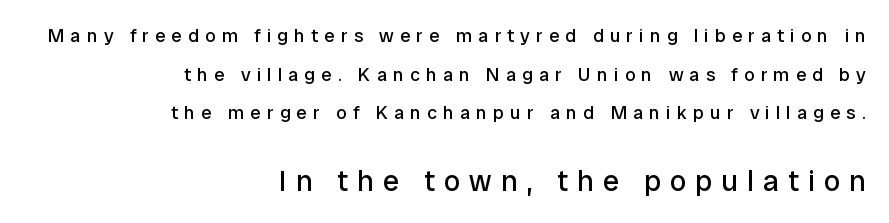
Q: Is the text bold? A: No.
Q: Is the text italic (slanted)? A: No, it is upright.
Q: Is the typeface a serif or a sans-serif typeface? A: Sans-serif.
Q: Is the text underlined? A: No.
Q: How is the paragraph aligned? A: Right-aligned.
Q: Is the spacing between letters normal or unusually wide? A: Unusually wide.
Q: Is the spacing between lines tight, normal or loose? A: Loose.
Q: Which block of text is set in a larger size, the first (top) or the second (bottom)? A: The second (bottom) one.
Q: Width (condensed, normal, or wide)? A: Normal.
Q: Stroke contrast? A: Low.
Q: x-height? A: Medium.
Q: Monospaced? A: No.
